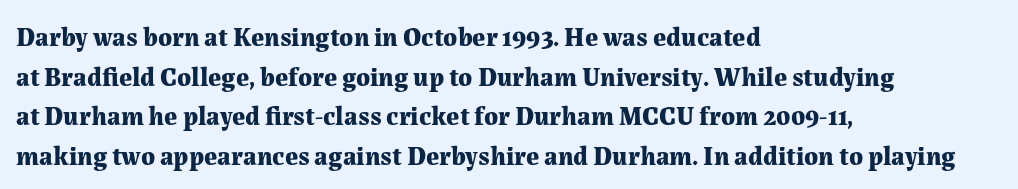
Q: Is the text bold? A: Yes.
Q: Is the text italic (slanted)? A: No, it is upright.
Q: Is the text underlined? A: No.
Q: How is the paragraph aligned? A: Left-aligned.
Q: Is the spacing between letters normal or unusually wide? A: Normal.
Q: Is the spacing between lines tight, normal or loose? A: Normal.
